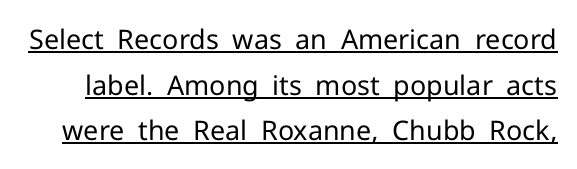
Q: Is the text bold? A: No.
Q: Is the text italic (slanted)? A: No, it is upright.
Q: Is the text underlined? A: Yes.
Q: Is the spacing between letters normal or unusually wide? A: Normal.
Q: Is the spacing between lines tight, normal or loose? A: Normal.
